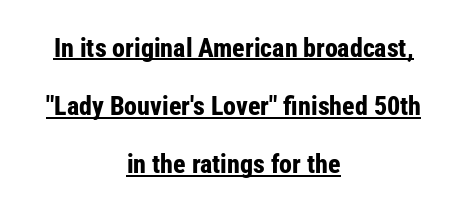
The image shows 26 px bold type, upright; set centered, loose line spacing (2.24x), normal letter spacing, underlined.
